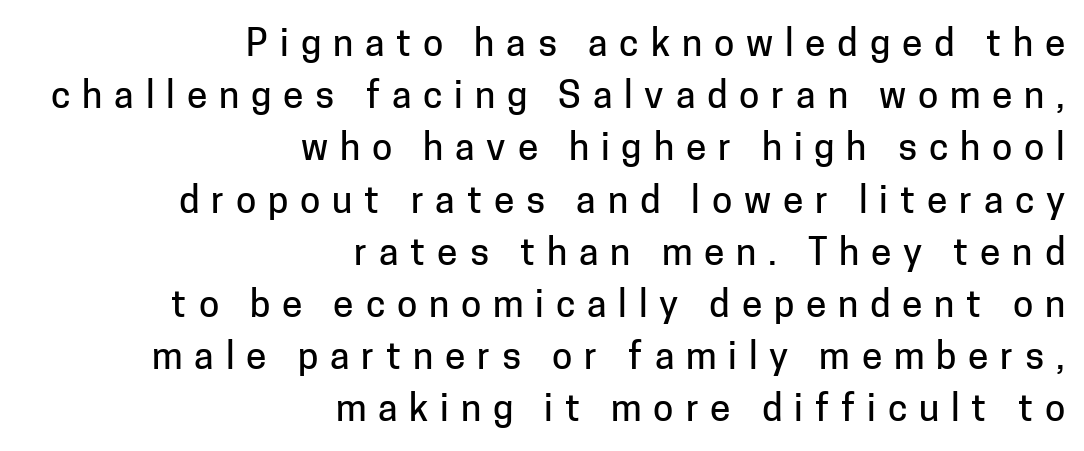
{"serif": "no", "italic": "no", "width": "normal", "stroke_contrast": "low", "x_height": "medium", "monospaced": "no", "underline": "no", "align": "right", "line_spacing": "normal", "line_spacing_ratio": 1.41, "letter_spacing": "wide", "letter_spacing_em": 0.32, "glyph_px": 37}
